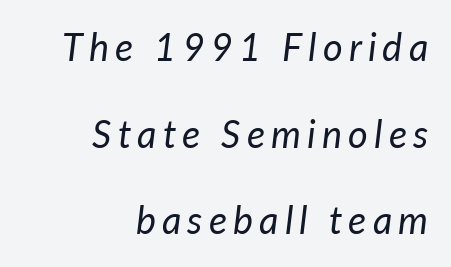
Q: Is the text bold? A: No.
Q: Is the text italic (slanted)? A: Yes, it leans right by about 7 degrees.
Q: Is the text underlined? A: No.
Q: How is the paragraph aligned? A: Right-aligned.
Q: Is the spacing between lines tight, normal or loose? A: Loose.
Q: Width (condensed, normal, or wide)? A: Normal.
Q: Stroke contrast? A: Low.
Q: x-height? A: Medium.
Q: Monospaced? A: No.
